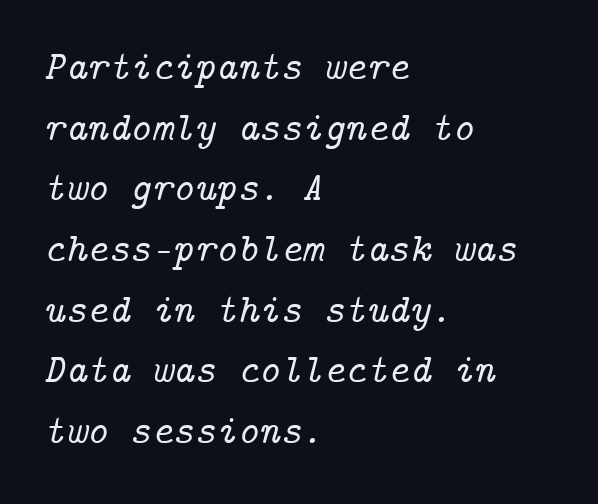
The letters sit at their default tracking, neither squeezed nor spread. Decoration check: the copy has no underline. In terms of leading, this rendering sits right in the middle. This rendering employs a face with finishing strokes, i.e., a serif. Caption: multi-line text, flush left, ragged right. Slanted lettering throughout.
